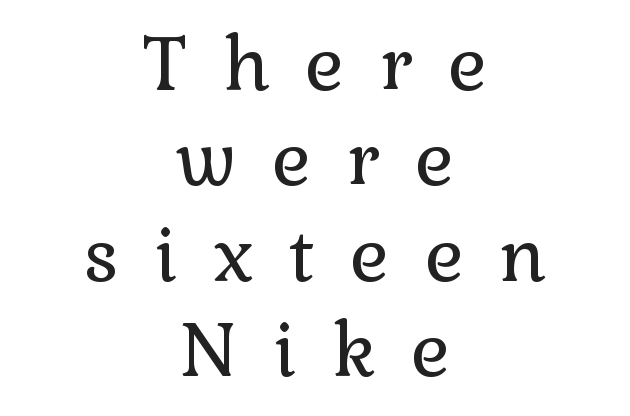
Q: Is the text bold? A: No.
Q: Is the text italic (slanted)? A: No, it is upright.
Q: Is the typeface a serif or a sans-serif typeface? A: Serif.
Q: Is the text underlined? A: No.
Q: How is the paragraph aligned? A: Centered.
Q: Is the spacing between letters normal or unusually wide? A: Unusually wide.
Q: Is the spacing between lines tight, normal or loose? A: Normal.
Q: Width (condensed, normal, or wide)? A: Normal.
Q: x-height? A: Medium.
Q: Monospaced? A: No.
